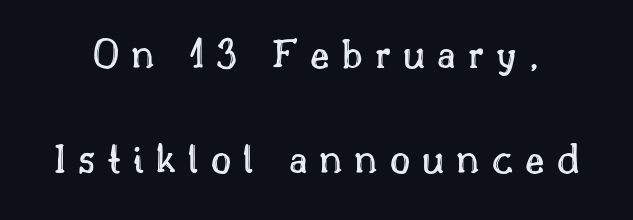
It's the straight-up-and-down kind of type. Letter spacing: wide. The space beneath each line is pristine and unruled. Quick note: interline space is abundant.
